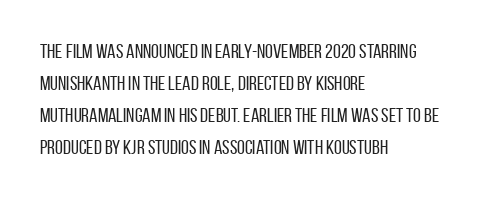
The image shows 20 px text type, upright; set left-aligned, normal line spacing (1.6x), normal letter spacing, not underlined.
